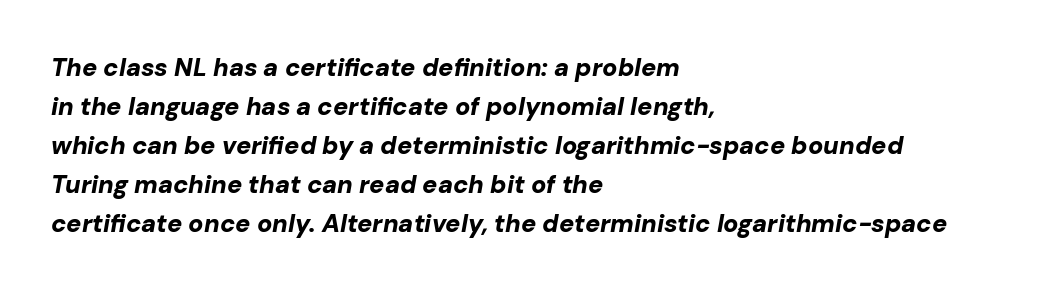
The image shows 25 px bold type, italic (leaning right); set left-aligned, normal line spacing (1.56x), normal letter spacing, not underlined.
